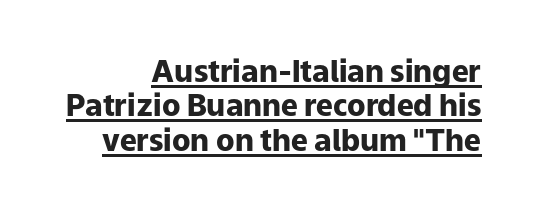
The image shows 30 px heavy sans-serif type, upright; set right-aligned, tight line spacing (1.15x), normal letter spacing, underlined; low stroke contrast and a medium x-height.
